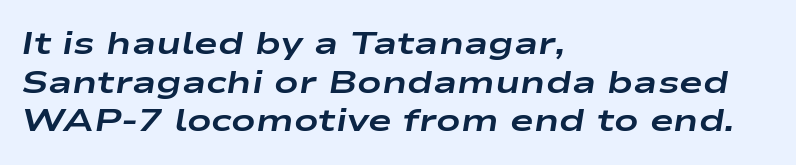
Style check: oblique. Nothing unusual about the tracking: characters are spaced as the font intends. The letters are bold, with thick, heavy strokes. Decoration check: the copy has no underline.
